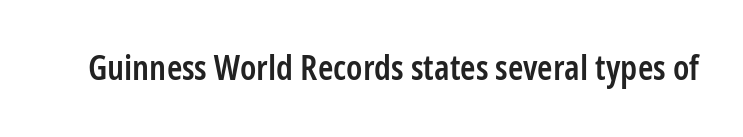
The image shows 35 px semibold, condensed sans-serif type, upright; set normal letter spacing, not underlined; low stroke contrast and a medium x-height.
